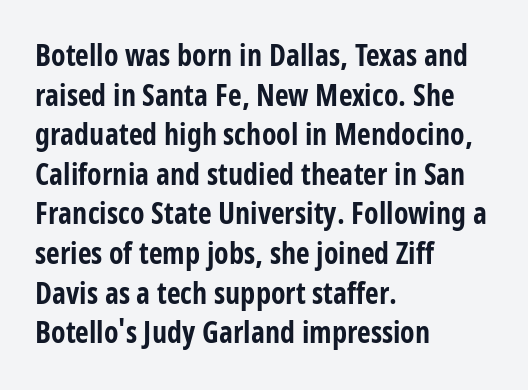
{"serif": "no", "italic": "no", "bold": "yes", "weight": "bold", "width": "condensed", "stroke_contrast": "low", "x_height": "large", "monospaced": "no", "underline": "no", "align": "left", "line_spacing": "normal", "line_spacing_ratio": 1.32, "letter_spacing": "normal", "letter_spacing_em": 0.0, "glyph_px": 30}
